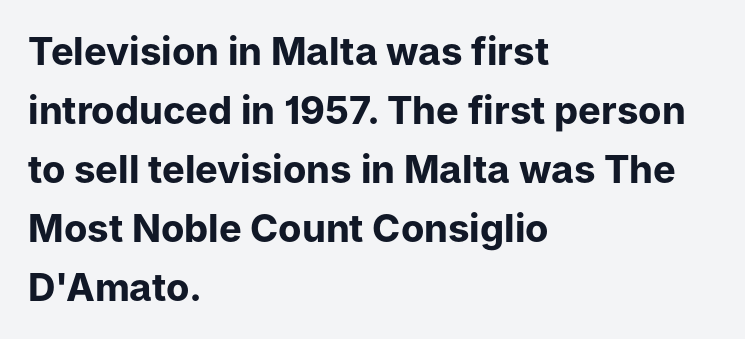
The image shows 38 px bold sans-serif type, upright; set left-aligned, normal line spacing (1.55x), normal letter spacing, not underlined; low stroke contrast and a medium x-height.
